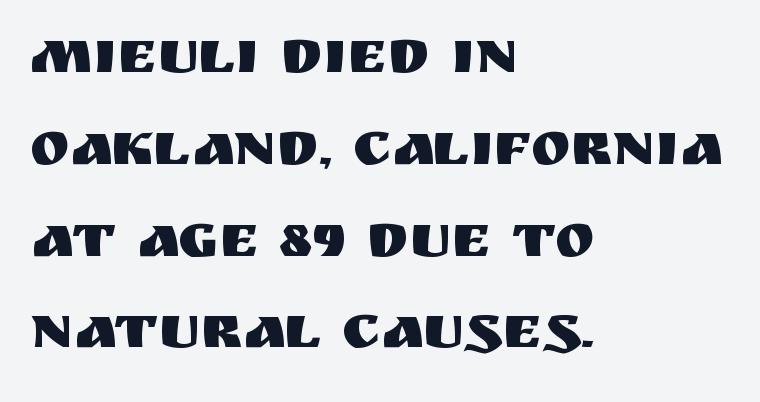
Ascenders rise straight up at ninety degrees. Nothing sits at the stroke ends, so this counts as sans-serif. Regarding leading, the lines here are spaced in the standard way. Descenders are the only things crossing below the line.
